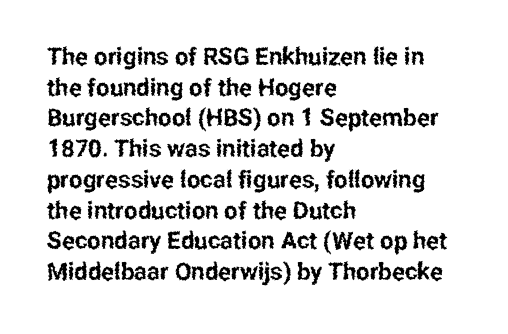
{"italic": "no", "underline": "no", "align": "left", "line_spacing": "normal", "line_spacing_ratio": 1.28, "letter_spacing": "normal", "letter_spacing_em": 0.0, "glyph_px": 24}
